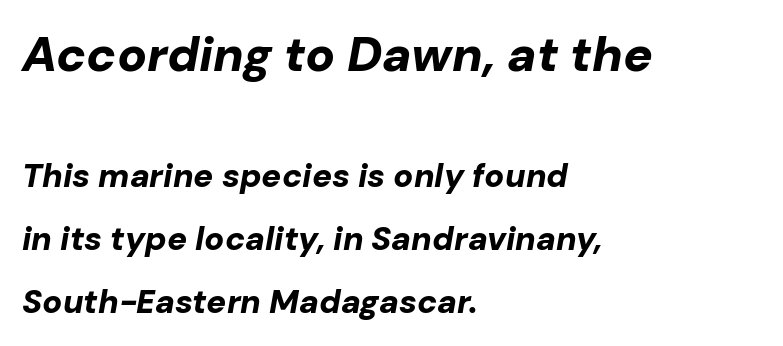
{"italic": "yes", "lean": "right", "slant_degrees": 10, "bold": "yes", "weight": "bold", "width": "normal", "stroke_contrast": "low", "x_height": "medium", "monospaced": "no", "underline": "no", "align": "left", "line_spacing": "loose", "line_spacing_ratio": 1.9, "letter_spacing": "normal", "letter_spacing_em": 0.0, "larger_block": "first", "size_ratio": 1.48, "glyph_px": 49}
